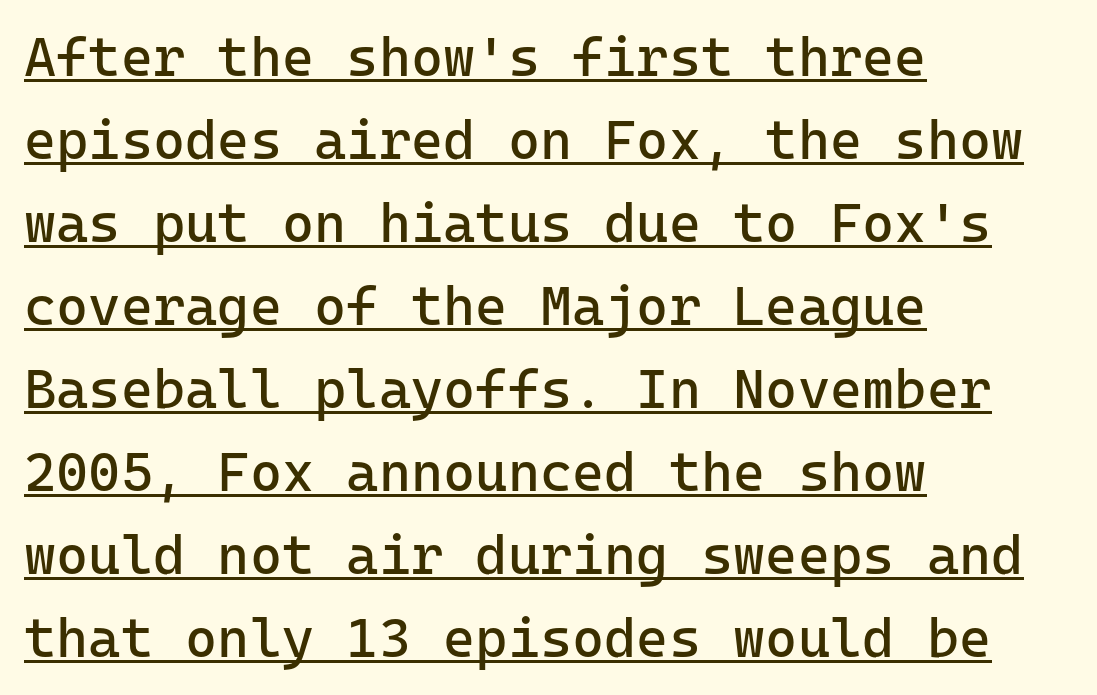
{"serif": "no", "italic": "no", "bold": "no", "weight": "regular", "width": "normal", "stroke_contrast": "low", "x_height": "medium", "underline": "yes", "align": "left", "line_spacing": "normal", "line_spacing_ratio": 1.51, "letter_spacing": "normal", "letter_spacing_em": 0.0, "glyph_px": 55}
